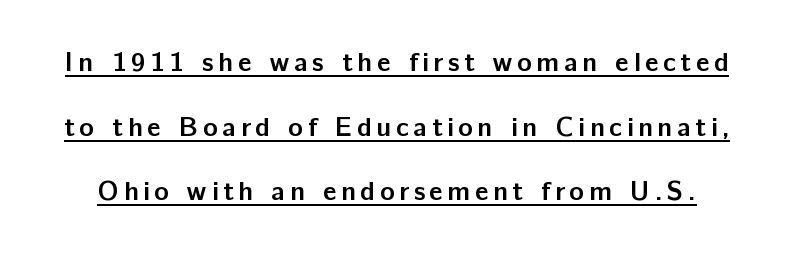
Q: Is the text bold? A: Yes.
Q: Is the text italic (slanted)? A: No, it is upright.
Q: Is the text underlined? A: Yes.
Q: Is the spacing between lines tight, normal or loose? A: Loose.
